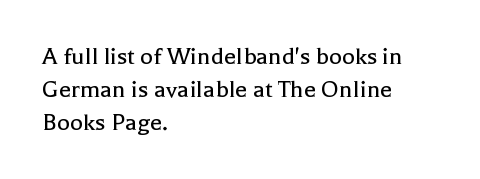
Q: Is the text bold? A: No.
Q: Is the text italic (slanted)? A: No, it is upright.
Q: Is the text underlined? A: No.
Q: How is the paragraph aligned? A: Left-aligned.
Q: Is the spacing between letters normal or unusually wide? A: Normal.
